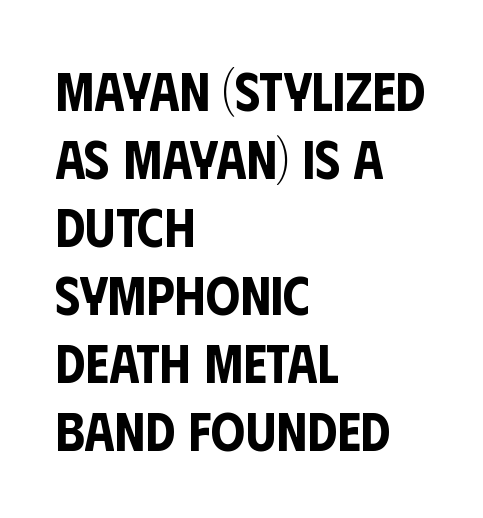
The image shows 54 px condensed sans-serif type, upright; set left-aligned, normal line spacing (1.26x), normal letter spacing, not underlined; low stroke contrast and a large x-height.
